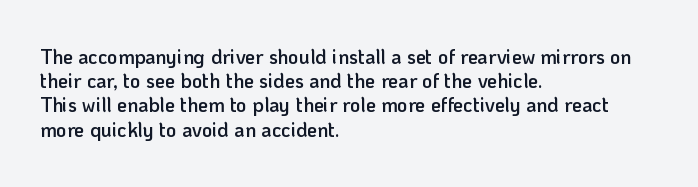
{"italic": "no", "bold": "semi", "underline": "no", "align": "left", "line_spacing_ratio": 1.21, "letter_spacing": "normal", "letter_spacing_em": 0.0, "glyph_px": 20}
